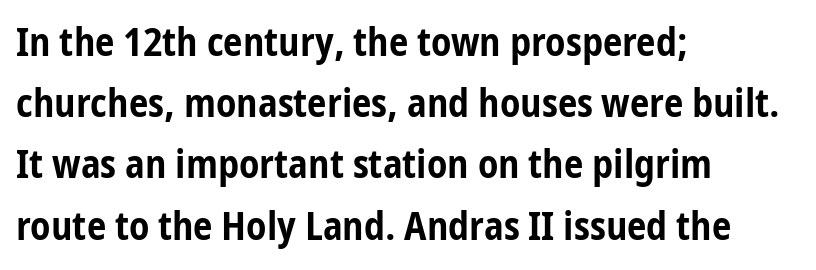
Q: Is the text bold? A: Yes.
Q: Is the text italic (slanted)? A: No, it is upright.
Q: Is the typeface a serif or a sans-serif typeface? A: Sans-serif.
Q: Is the text underlined? A: No.
Q: How is the paragraph aligned? A: Left-aligned.
Q: Is the spacing between letters normal or unusually wide? A: Normal.
Q: Is the spacing between lines tight, normal or loose? A: Normal.
Q: Width (condensed, normal, or wide)? A: Condensed.
Q: Stroke contrast? A: Low.
Q: x-height? A: Medium.
Q: Monospaced? A: No.
